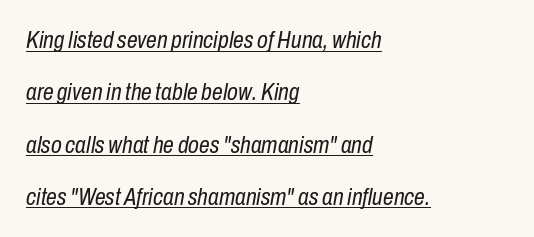
Like a heading marked for emphasis, these lines bear an underscore. Bold? No — there's no thickening of the strokes. These lines were composed using italics. In terms of leading, this rendering errs on the spacious side. The compositor pushed each line to the left boundary. This rendering leaves character spacing at its baseline value.
